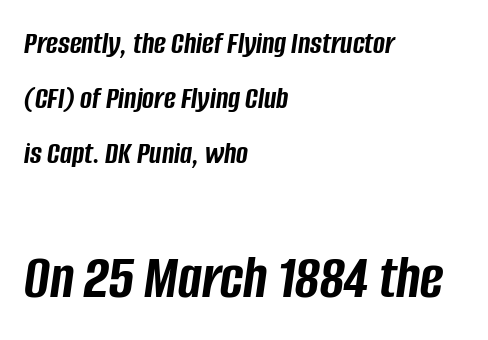
The typography opts for an oblique posture over an upright one. The baseline area is clear. Characters follow at the spacing the type designer built in. Summary of weight: heavy, a full bold. Small over large — that's the arrangement of the two blocks here.
